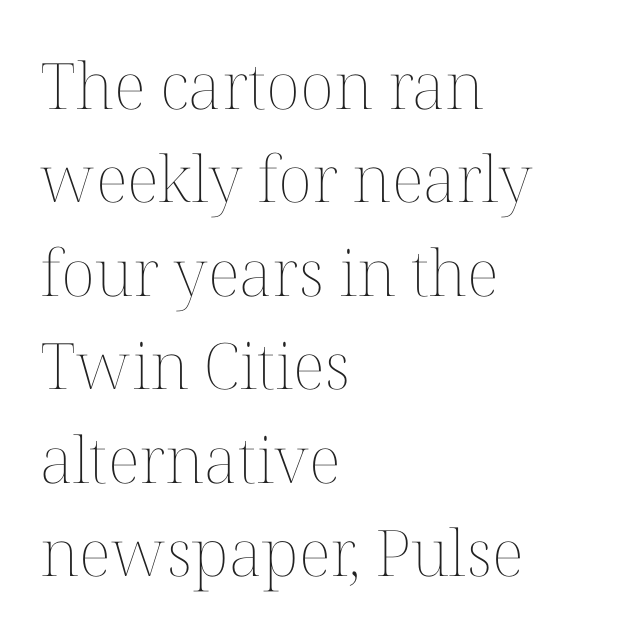
Q: Is the text bold? A: No.
Q: Is the text italic (slanted)? A: No, it is upright.
Q: Is the text underlined? A: No.
Q: How is the paragraph aligned? A: Left-aligned.
Q: Is the spacing between letters normal or unusually wide? A: Normal.
Q: Is the spacing between lines tight, normal or loose? A: Normal.
Q: Width (condensed, normal, or wide)? A: Normal.
Q: Stroke contrast? A: Medium.
Q: x-height? A: Medium.
Q: Monospaced? A: No.
